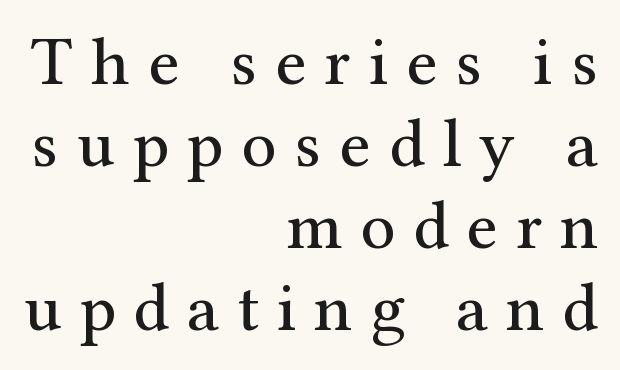
Do the characters align in a grid? No, the font is proportional. There is plenty of visible air inserted between adjacent glyphs. The area under the type is left untouched. In terms of posture, this sample is upright. Caption: face not bold, strokes unweighted.
